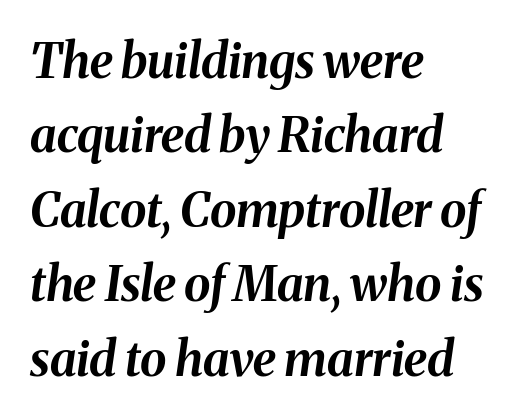
The face used here has a pronounced slope to its letters. The face used here is proportionally spaced, like ordinary book or web type. One-word summary of the alignment: left. Between one letter and the next there's only the usual sliver of space. Check the space under the baseline: it is left empty. Thick stems and heavy bowls — unmistakably bold.
